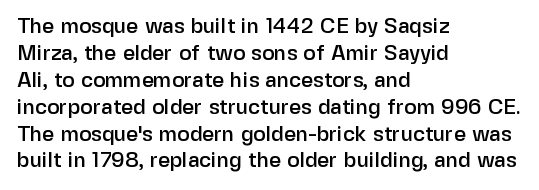
Q: Is the text italic (slanted)? A: No, it is upright.
Q: Is the text underlined? A: No.
Q: How is the paragraph aligned? A: Left-aligned.
Q: Is the spacing between letters normal or unusually wide? A: Normal.
Q: Is the spacing between lines tight, normal or loose? A: Normal.
